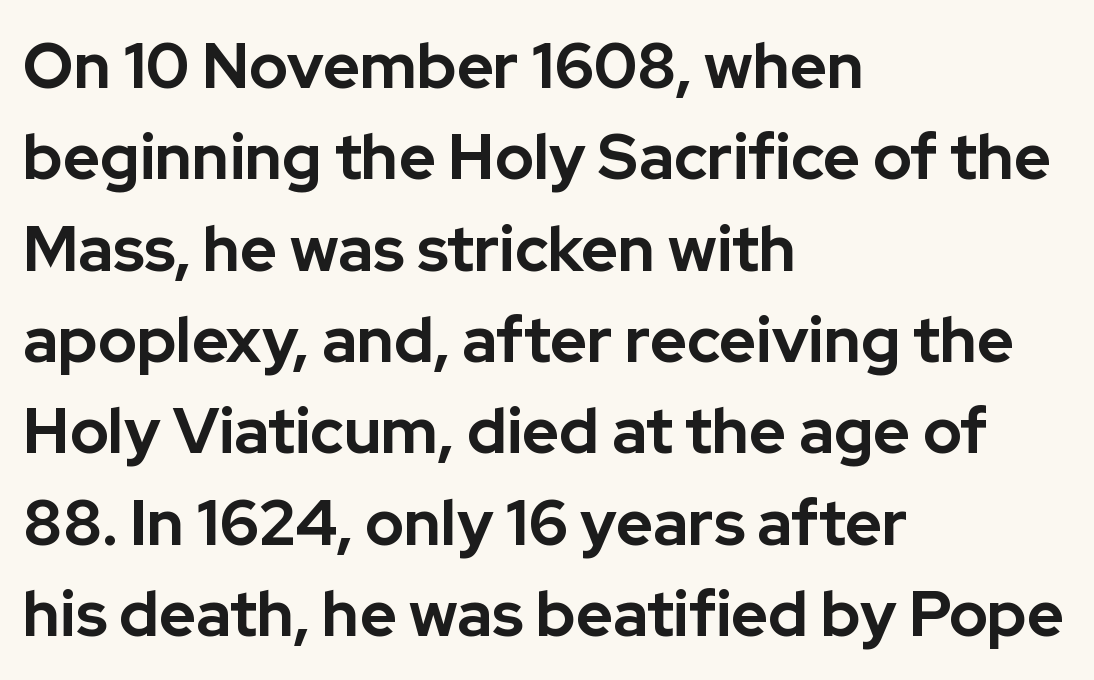
Q: Is the text bold? A: Yes.
Q: Is the text italic (slanted)? A: No, it is upright.
Q: Is the typeface a serif or a sans-serif typeface? A: Sans-serif.
Q: Is the text underlined? A: No.
Q: How is the paragraph aligned? A: Left-aligned.
Q: Is the spacing between letters normal or unusually wide? A: Normal.
Q: Is the spacing between lines tight, normal or loose? A: Normal.
Q: Width (condensed, normal, or wide)? A: Normal.
Q: Stroke contrast? A: Low.
Q: x-height? A: Medium.
Q: Monospaced? A: No.
